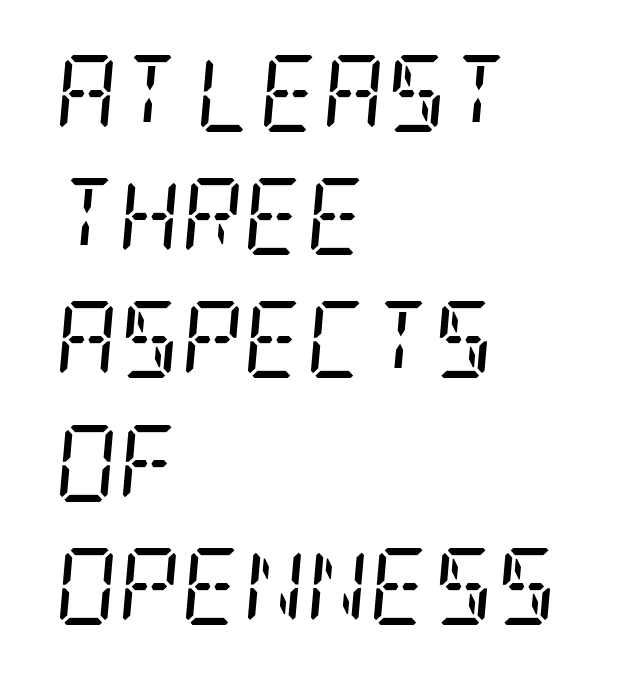
{"serif": "yes", "italic": "yes", "lean": "right", "slant_degrees": 5, "bold": "no", "weight": "regular", "width": "condensed", "stroke_contrast": "low", "x_height": "large", "underline": "no", "align": "left", "line_spacing": "normal", "line_spacing_ratio": 1.6, "letter_spacing": "normal", "letter_spacing_em": 0.0, "glyph_px": 77}
